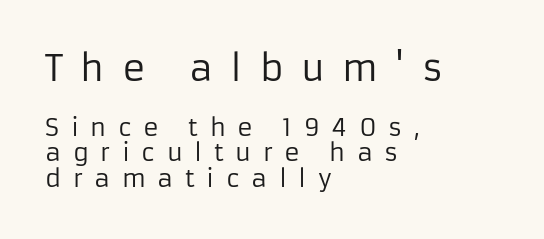
Weight: not bold — regular or lighter. The glyphs are unaccompanied by any horizontal stroke below them. Tightly led — the rows are bunched. This layout puts the oversized block above and the modest block below.
